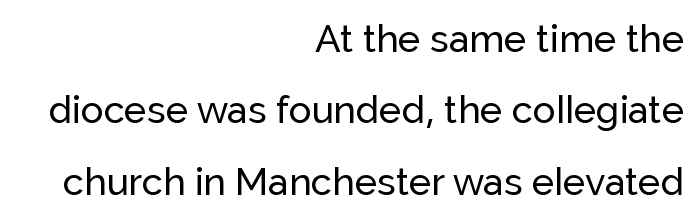
In terms of letterspacing, this is plain default setting. The passage is arranged like a letterhead date or caption credit — flush right. Characters remain perfectly vertical along every line. In terms of letterform style, serifs are entirely absent. Has an underline been added? It has not. Proportional: the letters do not fall into vertical columns.
